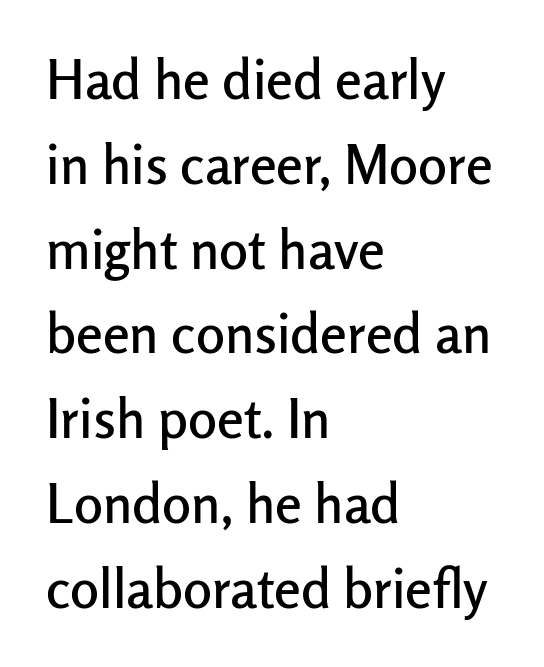
The image shows 54 px sans-serif type, upright; set left-aligned, normal line spacing (1.57x), normal letter spacing, not underlined; low stroke contrast and a medium x-height.
